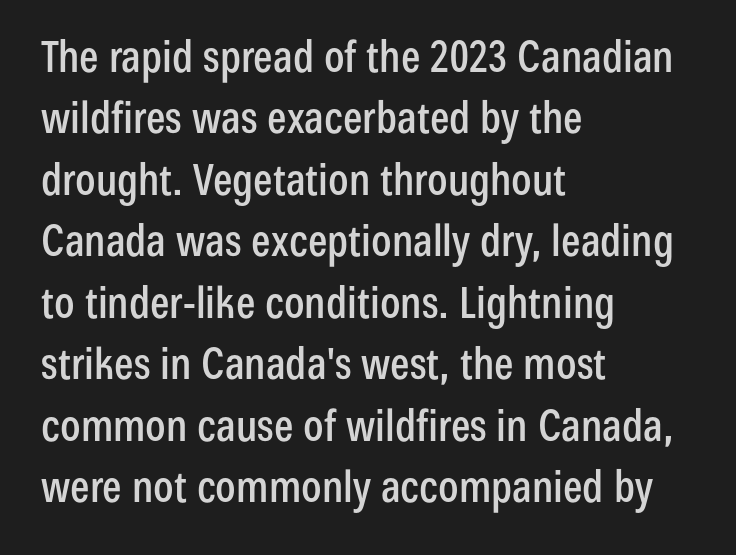
Q: Is the text italic (slanted)? A: No, it is upright.
Q: Is the typeface a serif or a sans-serif typeface? A: Sans-serif.
Q: Is the text underlined? A: No.
Q: How is the paragraph aligned? A: Left-aligned.
Q: Is the spacing between letters normal or unusually wide? A: Normal.
Q: Is the spacing between lines tight, normal or loose? A: Normal.
Q: Width (condensed, normal, or wide)? A: Condensed.
Q: Stroke contrast? A: Low.
Q: x-height? A: Medium.
Q: Monospaced? A: No.
